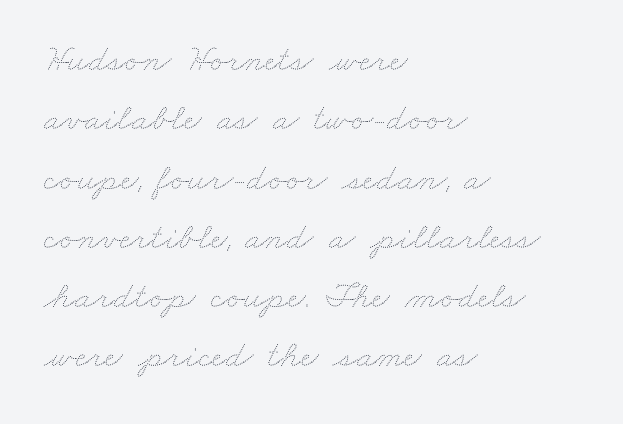
{"bold": "no", "weight": "thin", "width": "wide", "stroke_contrast": "medium", "x_height": "small", "monospaced": "no", "underline": "no", "align": "left", "line_spacing": "normal", "line_spacing_ratio": 1.56, "letter_spacing": "normal", "letter_spacing_em": 0.0, "glyph_px": 38}
